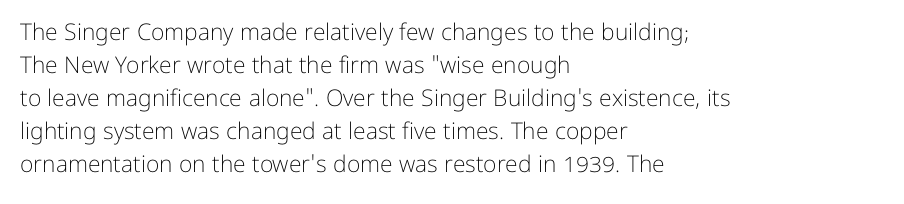
Q: Is the text bold? A: No.
Q: Is the text italic (slanted)? A: No, it is upright.
Q: Is the text underlined? A: No.
Q: How is the paragraph aligned? A: Left-aligned.
Q: Is the spacing between letters normal or unusually wide? A: Normal.
Q: Is the spacing between lines tight, normal or loose? A: Normal.
